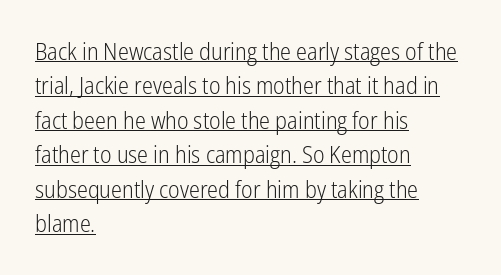
The image shows 23 px text type, upright; set left-aligned, normal line spacing (1.5x), normal letter spacing, underlined.
